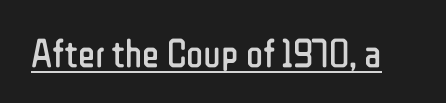
Honestly, the letter spacing is just normal — you wouldn't notice it. Somebody hit Ctrl+U on this one — the words are underlined. Character widths vary here, with narrow letters taking less room than wide ones. Weight: regular or lighter.
